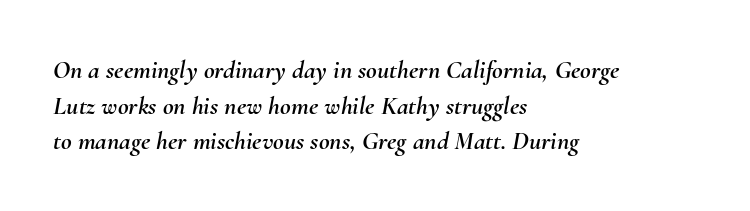
Q: Is the text italic (slanted)? A: Yes, it leans right by about 10 degrees.
Q: Is the text underlined? A: No.
Q: How is the paragraph aligned? A: Left-aligned.
Q: Is the spacing between letters normal or unusually wide? A: Normal.
Q: Is the spacing between lines tight, normal or loose? A: Normal.
